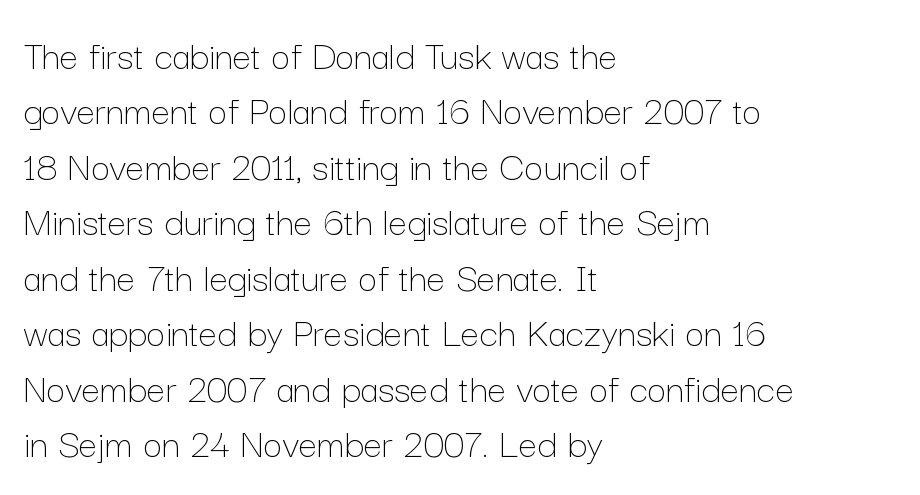
This rendering uses left alignment, leaving the right contour irregular. The letters look calm and open, with moderate or lighter stems. The rendering keeps characters at their native spacing. Underlining? Definitely not there. This sample uses an upright cut, with every glyph sitting square on the baseline. Is this a fixed-width face? No — the glyphs have proportional, varying widths.
